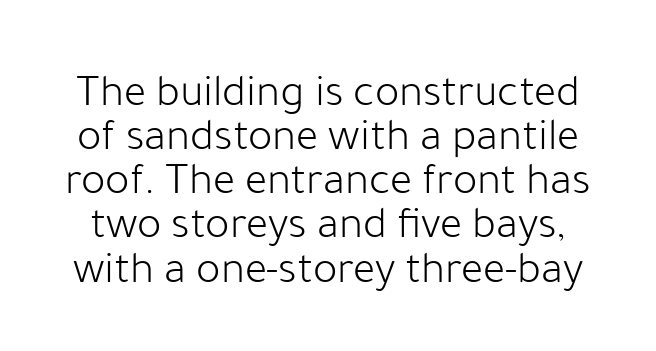
{"serif": "no", "italic": "no", "bold": "no", "weight": "light", "width": "normal", "stroke_contrast": "low", "x_height": "medium", "monospaced": "no", "underline": "no", "line_spacing": "tight", "line_spacing_ratio": 0.96, "letter_spacing": "normal", "letter_spacing_em": 0.0, "glyph_px": 46}
